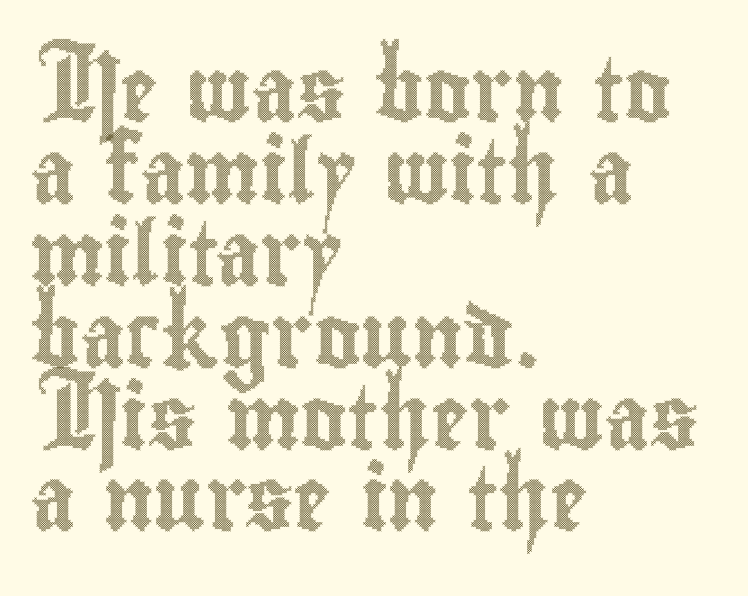
The passage shown is typed in a proportional face where columns would drift. The baseline area is clear. Spacing between characters is what you'd get straight out of the box. The vertical gap from one line to the next is medium.
